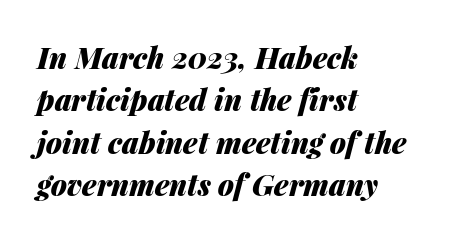
Q: Is the text bold? A: Yes.
Q: Is the text italic (slanted)? A: Yes, it leans right by about 14 degrees.
Q: Is the text underlined? A: No.
Q: How is the paragraph aligned? A: Left-aligned.
Q: Is the spacing between letters normal or unusually wide? A: Normal.
Q: Is the spacing between lines tight, normal or loose? A: Normal.
Q: Width (condensed, normal, or wide)? A: Normal.
Q: Stroke contrast? A: Medium.
Q: x-height? A: Medium.
Q: Monospaced? A: No.
